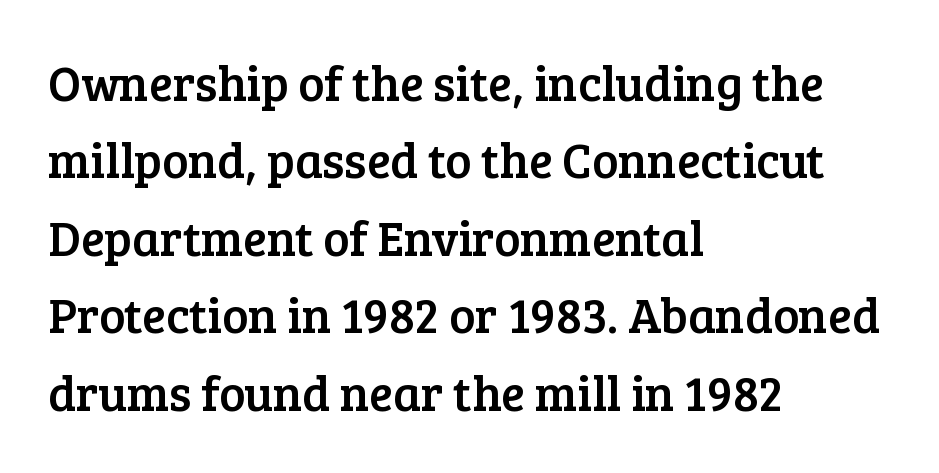
Q: Is the text italic (slanted)? A: No, it is upright.
Q: Is the typeface a serif or a sans-serif typeface? A: Serif.
Q: Is the text underlined? A: No.
Q: How is the paragraph aligned? A: Left-aligned.
Q: Is the spacing between letters normal or unusually wide? A: Normal.
Q: Is the spacing between lines tight, normal or loose? A: Normal.
Q: Width (condensed, normal, or wide)? A: Normal.
Q: Stroke contrast? A: Low.
Q: x-height? A: Medium.
Q: Monospaced? A: No.
